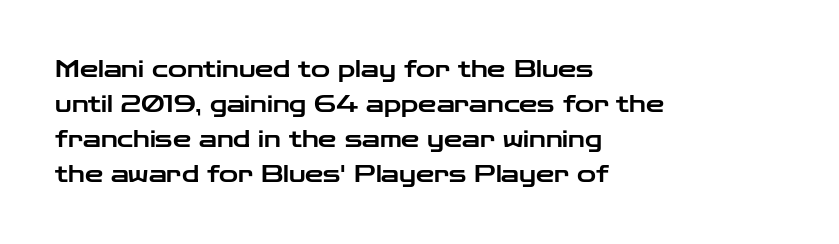
The image shows 23 px text type, upright; set left-aligned, normal line spacing (1.52x), normal letter spacing, not underlined.
